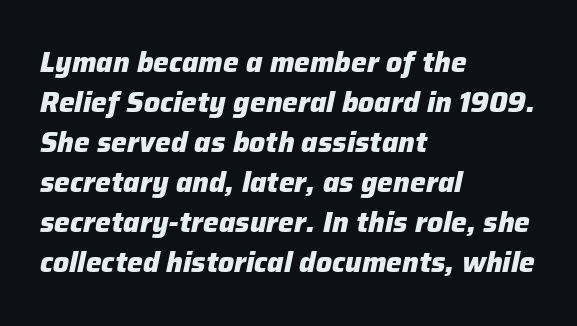
The image shows 28 px heavy type, italic (leaning right); set left-aligned, normal line spacing (1.43x), normal letter spacing, not underlined; low stroke contrast and a medium x-height.
